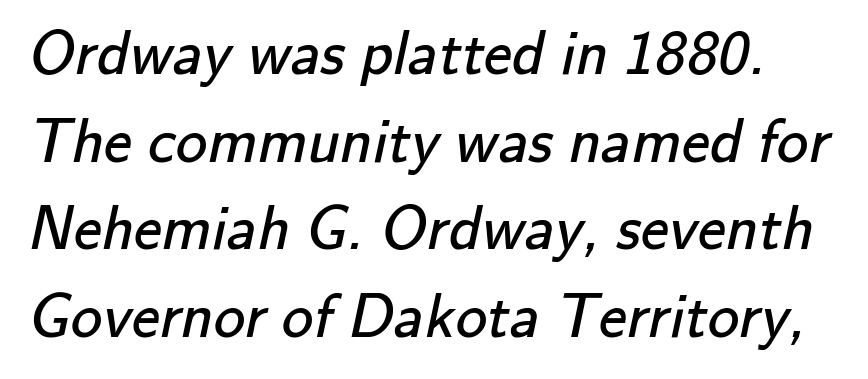
The image shows 63 px regular-weight sans-serif type; set normal line spacing (1.39x), normal letter spacing, not underlined; low stroke contrast and a small x-height.
